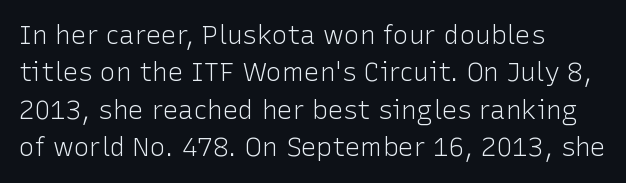
Q: Is the text bold? A: No.
Q: Is the text italic (slanted)? A: No, it is upright.
Q: Is the text underlined? A: No.
Q: How is the paragraph aligned? A: Left-aligned.
Q: Is the spacing between letters normal or unusually wide? A: Normal.
Q: Is the spacing between lines tight, normal or loose? A: Normal.
